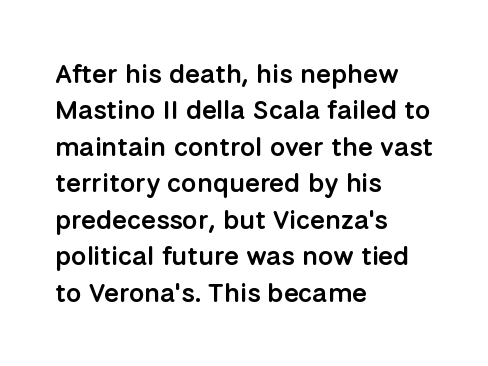
The image shows 27 px text type, upright; set left-aligned, normal line spacing (1.35x), normal letter spacing, not underlined.
